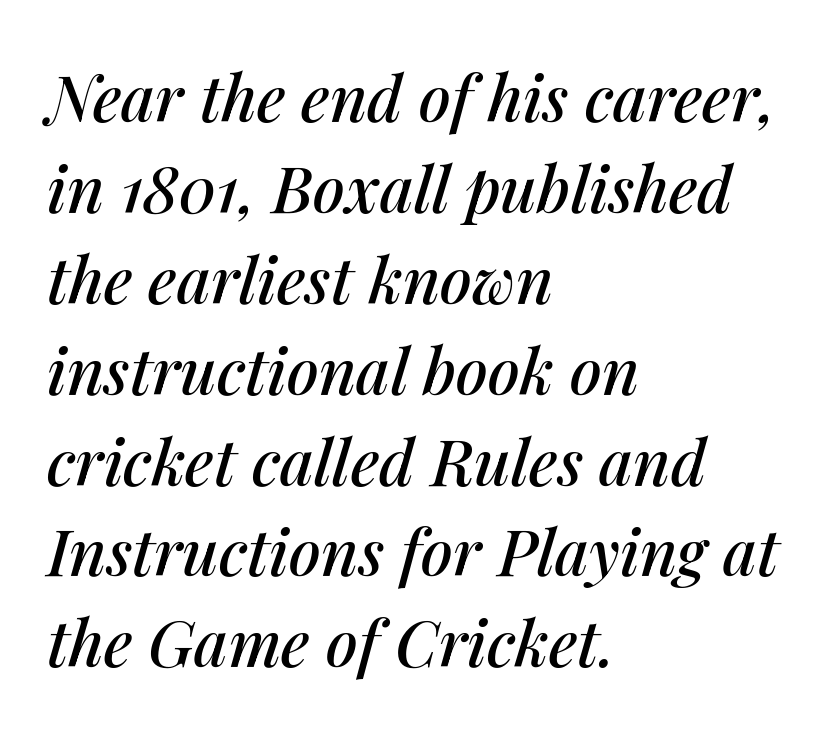
Characters follow at the spacing the type designer built in. The typography opts for an oblique posture over an upright one. Lines of text with bare space underneath. Typeset ragged right — the left edge is the straight one.
